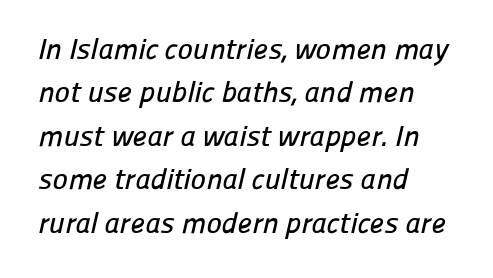
Normally led — the rows are evenly, conventionally spaced. Short note: letters normally spaced. A bare baseline throughout the passage. The face used here is proportionally spaced, like ordinary book or web type. The typesetter chose a ragged-right arrangement here. Font category for this specimen: sans-serif.
